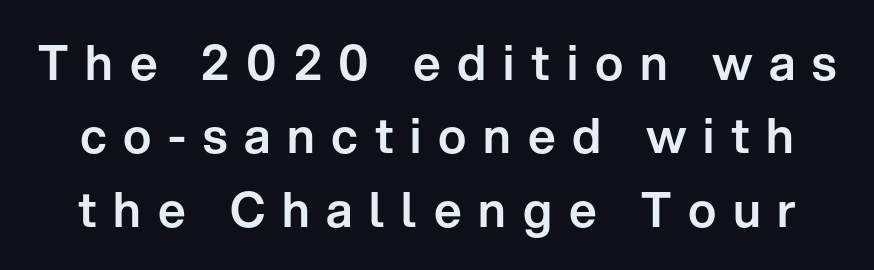
The image shows 48 px sans-serif type, upright; set normal line spacing (1.53x), unusually wide letter spacing (+0.35 em), not underlined; low stroke contrast and a medium x-height.
